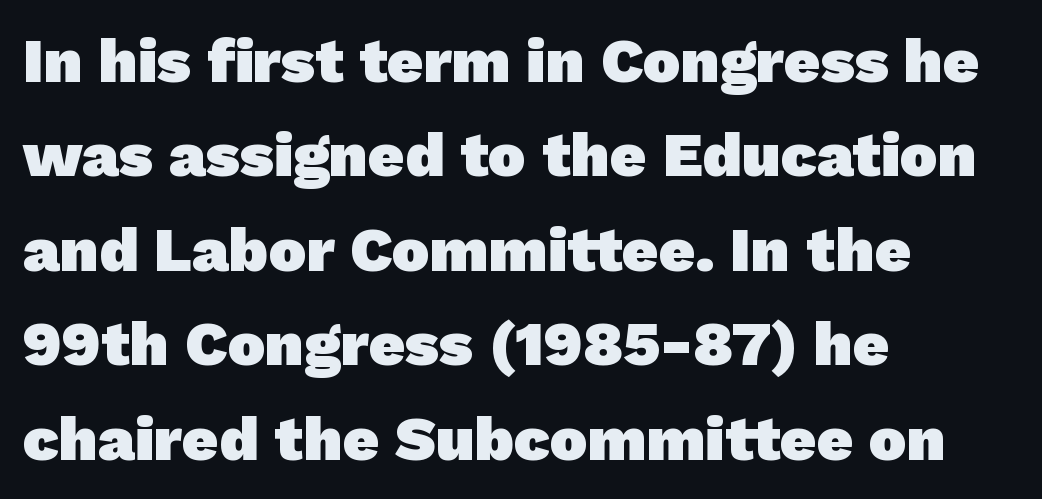
The image shows 63 px heavy sans-serif type; set left-aligned, normal line spacing (1.5x), normal letter spacing, not underlined; low stroke contrast and a medium x-height.
